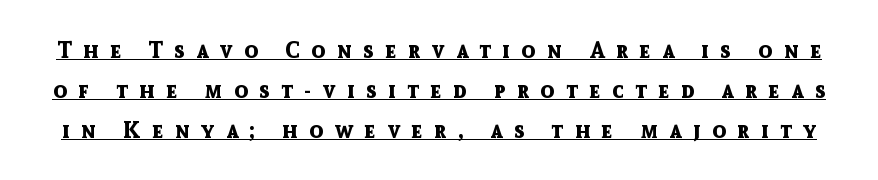
Q: Is the text bold? A: Yes.
Q: Is the text italic (slanted)? A: No, it is upright.
Q: Is the text underlined? A: Yes.
Q: Is the spacing between letters normal or unusually wide? A: Unusually wide.
